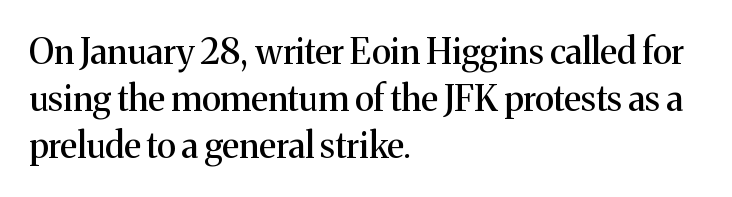
{"serif": "yes", "italic": "no", "width": "normal", "stroke_contrast": "medium", "x_height": "medium", "monospaced": "no", "underline": "no", "align": "left", "line_spacing": "normal", "line_spacing_ratio": 1.34, "letter_spacing": "normal", "letter_spacing_em": 0.0, "glyph_px": 35}
